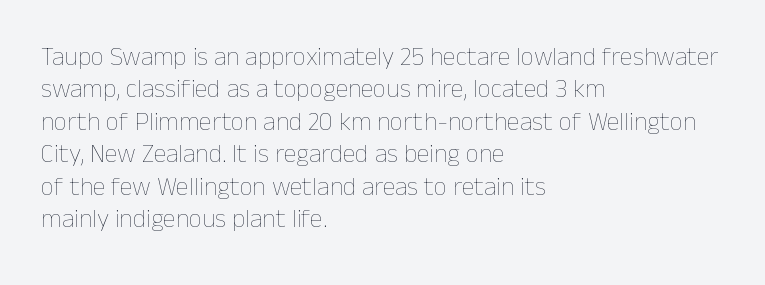
The image shows 26 px text type, upright; set left-aligned, normal line spacing (1.25x), normal letter spacing, not underlined.
